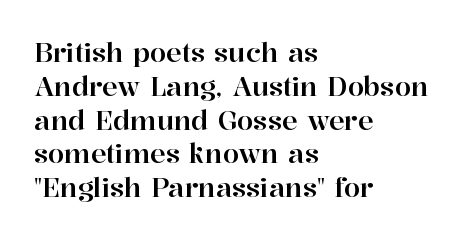
{"italic": "no", "underline": "no", "align": "left", "line_spacing": "normal", "line_spacing_ratio": 1.3, "letter_spacing": "normal", "letter_spacing_em": 0.0, "glyph_px": 26}
